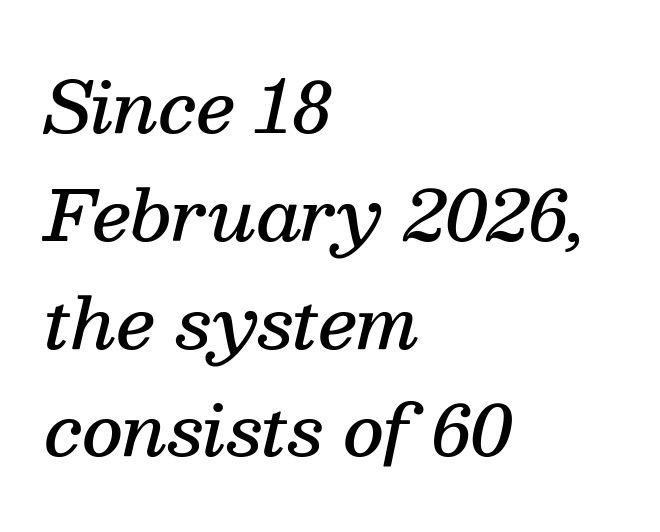
The image shows 70 px semibold serif type, italic (leaning right); set left-aligned, normal line spacing (1.54x), normal letter spacing, not underlined; medium stroke contrast and a medium x-height.
